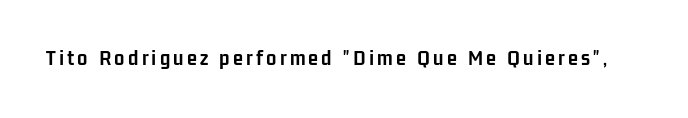
The image shows 23 px bold type, upright; set not underlined.
